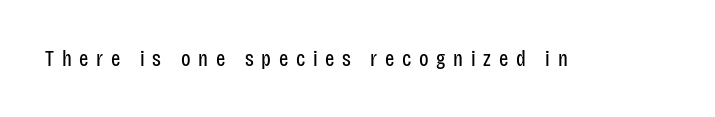
The rendering inserts visible extra space after every character. Stroke thickness stays within the range of a standard reading face or lighter. Plain, unruled lines of type. Quick note: not italic, upright.
